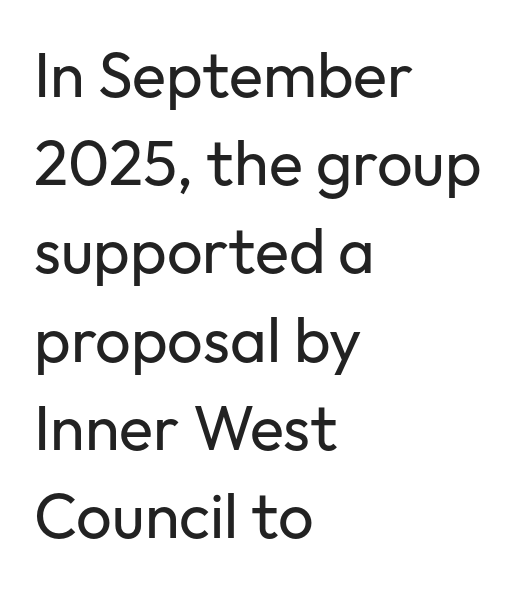
Does the leading feel generous? No, just average. Visually the block forms a straight wall on the left and a jagged coastline on the right. Short note: letters normally spaced. The space directly below the letters is spotless. Posture: vertical.
